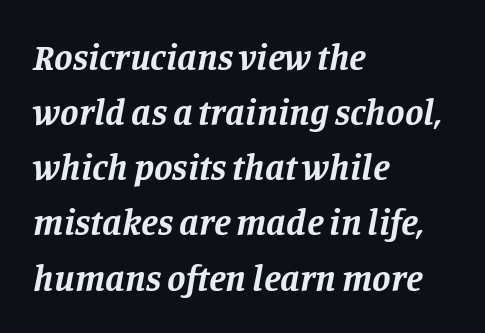
{"serif": "yes", "italic": "yes", "lean": "right", "slant_degrees": 11, "bold": "yes", "weight": "bold", "width": "normal", "stroke_contrast": "low", "x_height": "large", "monospaced": "no", "underline": "no", "align": "left", "line_spacing": "normal", "line_spacing_ratio": 1.49, "letter_spacing": "normal", "letter_spacing_em": 0.0, "glyph_px": 37}
